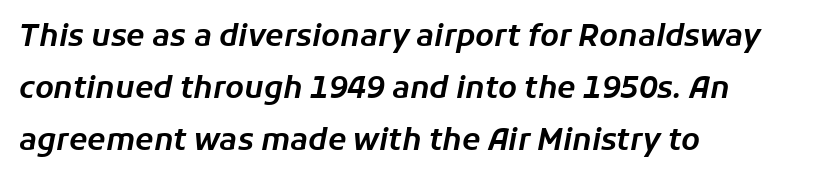
{"italic": "yes", "lean": "right", "slant_degrees": 11, "width": "normal", "stroke_contrast": "low", "x_height": "medium", "monospaced": "no", "underline": "no", "align": "left", "line_spacing_ratio": 1.73, "letter_spacing": "normal", "letter_spacing_em": 0.0, "glyph_px": 30}
